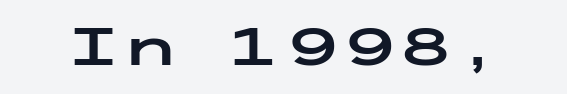
The image shows 52 px wide sans-serif type, upright; set normal letter spacing, not underlined; low stroke contrast and a medium x-height.
